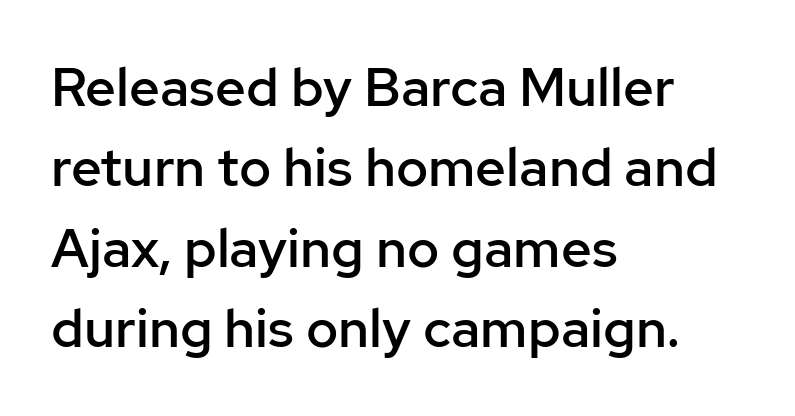
{"serif": "no", "italic": "no", "bold": "semi", "weight": "semibold", "width": "normal", "stroke_contrast": "low", "x_height": "medium", "monospaced": "no", "underline": "no", "align": "left", "line_spacing": "normal", "line_spacing_ratio": 1.49, "letter_spacing": "normal", "letter_spacing_em": 0.0, "glyph_px": 54}
